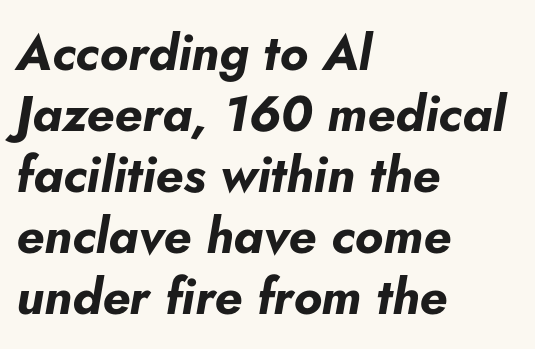
{"italic": "yes", "lean": "right", "slant_degrees": 10, "bold": "yes", "weight": "bold", "width": "normal", "stroke_contrast": "low", "x_height": "small", "monospaced": "no", "underline": "no", "align": "left", "line_spacing_ratio": 1.22, "letter_spacing": "normal", "letter_spacing_em": 0.0, "glyph_px": 50}
